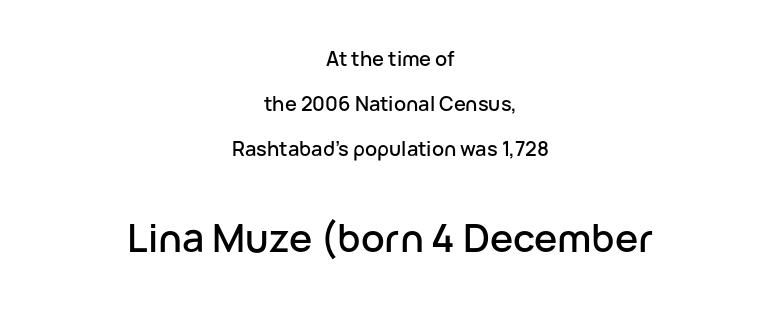
Reading down the column, the eye jumps a long way to each next line. Caption: multi-line text, centered on the measure. Letter spacing: default. Nope, no serifs anywhere on these letters. The designer gave the closing block more size than the opening block.
